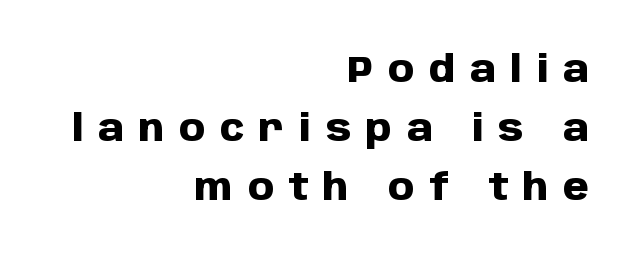
Q: Is the text bold? A: Yes.
Q: Is the text italic (slanted)? A: No, it is upright.
Q: Is the typeface a serif or a sans-serif typeface? A: Sans-serif.
Q: Is the text underlined? A: No.
Q: How is the paragraph aligned? A: Right-aligned.
Q: Is the spacing between letters normal or unusually wide? A: Unusually wide.
Q: Is the spacing between lines tight, normal or loose? A: Normal.
Q: Width (condensed, normal, or wide)? A: Normal.
Q: Stroke contrast? A: Low.
Q: x-height? A: Large.
Q: Monospaced? A: No.
